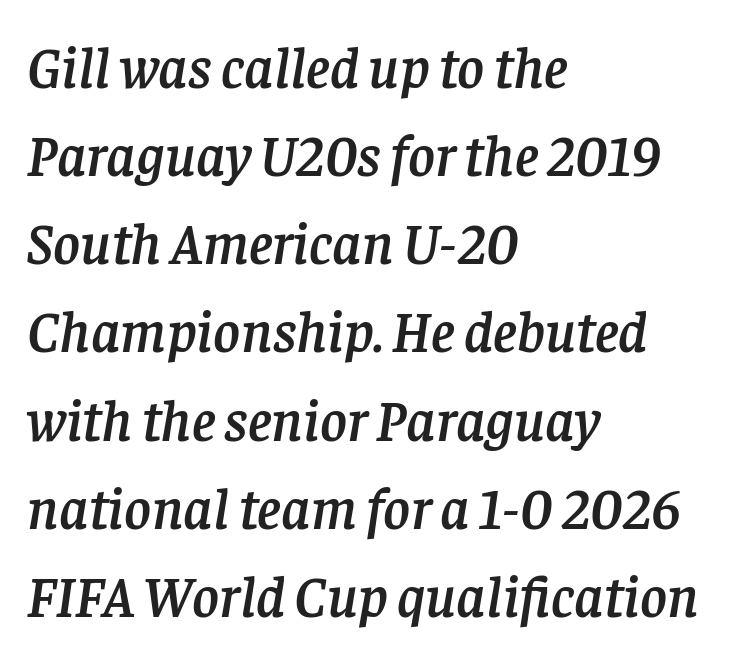
The typography opts for an oblique posture over an upright one. Honestly, the letter spacing is just normal — you wouldn't notice it. These lines stack with their left ends in a neat column. The passage shown is typed in a proportional face where columns would drift. Beneath every word, the page is bare. Summary of vertical rhythm: regular, with standard interline spacing.
